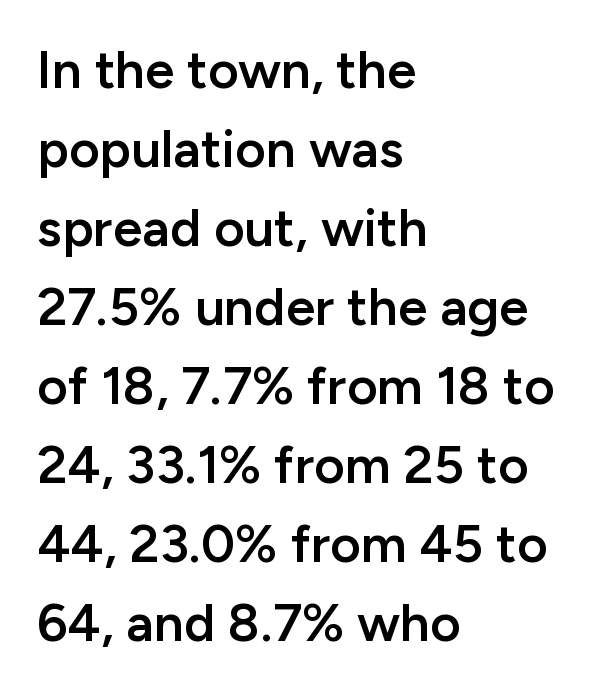
Q: Is the text bold? A: Semi-bold.
Q: Is the text italic (slanted)? A: No, it is upright.
Q: Is the typeface a serif or a sans-serif typeface? A: Sans-serif.
Q: Is the text underlined? A: No.
Q: How is the paragraph aligned? A: Left-aligned.
Q: Is the spacing between letters normal or unusually wide? A: Normal.
Q: Is the spacing between lines tight, normal or loose? A: Normal.
Q: Width (condensed, normal, or wide)? A: Normal.
Q: Stroke contrast? A: Low.
Q: x-height? A: Medium.
Q: Monospaced? A: No.
